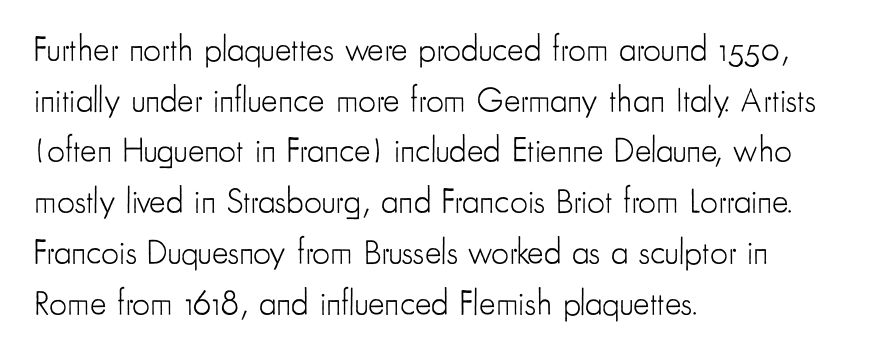
Q: Is the text bold? A: No.
Q: Is the text italic (slanted)? A: No, it is upright.
Q: Is the typeface a serif or a sans-serif typeface? A: Sans-serif.
Q: Is the text underlined? A: No.
Q: How is the paragraph aligned? A: Left-aligned.
Q: Is the spacing between letters normal or unusually wide? A: Normal.
Q: Is the spacing between lines tight, normal or loose? A: Normal.
Q: Width (condensed, normal, or wide)? A: Condensed.
Q: Stroke contrast? A: Low.
Q: x-height? A: Small.
Q: Monospaced? A: No.
